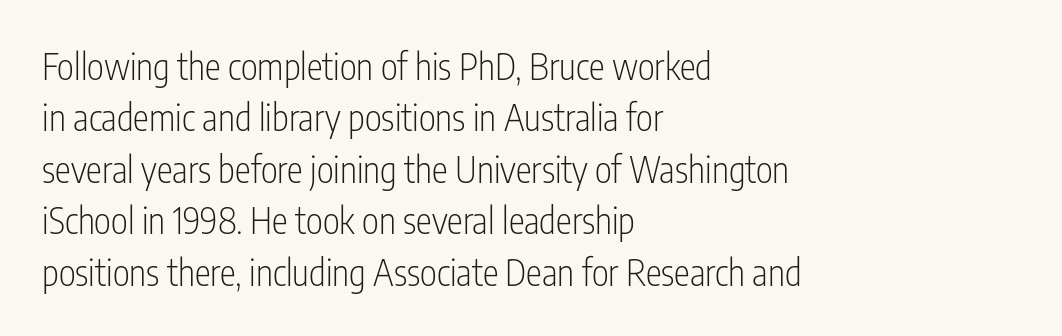
Whoever set this chose a conventional vertical rhythm. Summary of weight: not heavy and not bold. This sample uses an upright cut, with every glyph sitting square on the baseline. Glyph-to-glyph distance matches everyday printed text.
